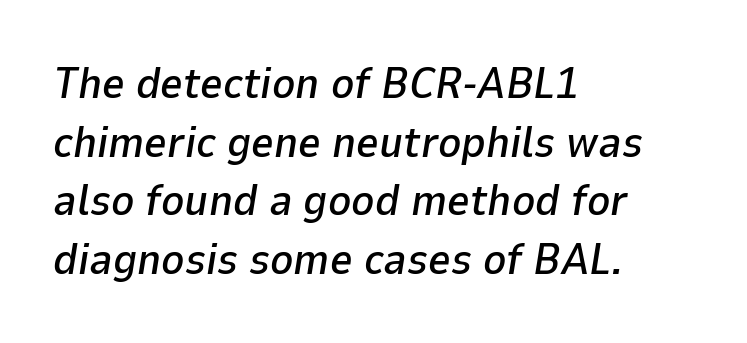
The paragraph shown leans on its left margin. A typesetter would call this proportional, since set widths differ per character. The designer left line spacing at the default. The gaps between neighbouring characters are ordinary and unremarkable.
